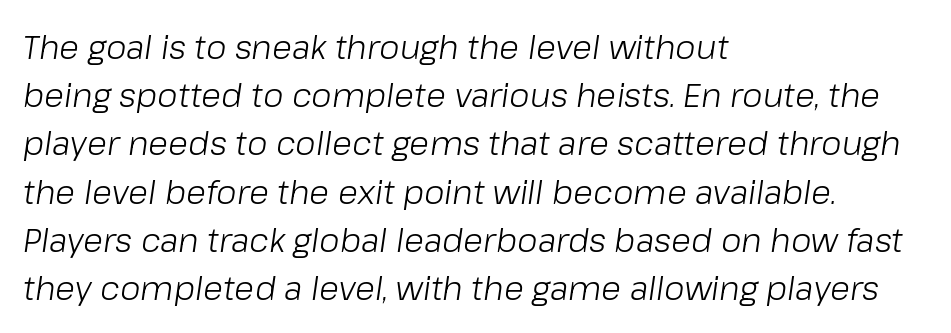
{"italic": "yes", "lean": "right", "slant_degrees": 8, "bold": "no", "weight": "light", "width": "normal", "stroke_contrast": "low", "x_height": "medium", "monospaced": "no", "underline": "no", "align": "left", "line_spacing": "normal", "line_spacing_ratio": 1.46, "letter_spacing": "normal", "letter_spacing_em": 0.0, "glyph_px": 33}
